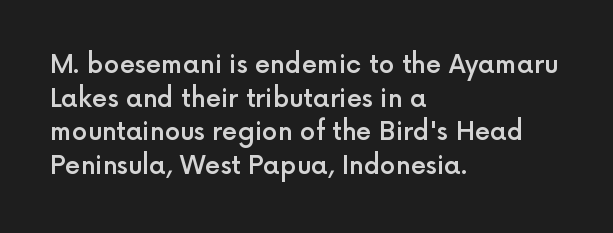
Q: Is the text bold? A: Semi-bold.
Q: Is the text italic (slanted)? A: No, it is upright.
Q: Is the text underlined? A: No.
Q: How is the paragraph aligned? A: Left-aligned.
Q: Is the spacing between letters normal or unusually wide? A: Normal.
Q: Is the spacing between lines tight, normal or loose? A: Normal.
